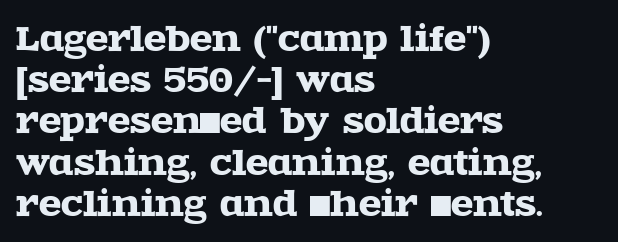
{"serif": "yes", "italic": "no", "width": "wide", "x_height": "large", "monospaced": "no", "underline": "no", "align": "left", "line_spacing": "normal", "line_spacing_ratio": 1.25, "letter_spacing": "normal", "letter_spacing_em": 0.0, "glyph_px": 33}
